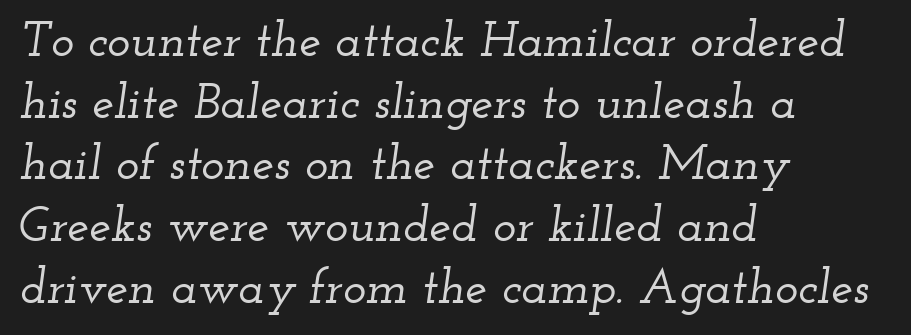
The image shows 49 px wide serif type, italic (leaning right); set left-aligned, normal line spacing (1.26x), normal letter spacing, not underlined; low stroke contrast and a small x-height.
